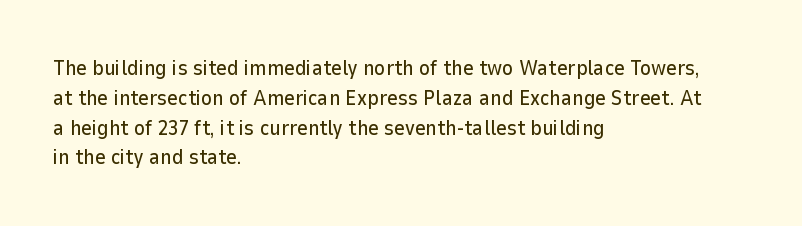
Which margin do the lines hug? The left one — the right edge is uneven. The letters stand upright; this is a roman face. Any mark beneath the type? The region is blank. The space between consecutive lines is moderate. No extra tracking has been applied to these lines.
